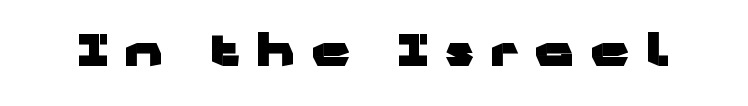
The image shows 43 px heavy, wide sans-serif type, upright; set unusually wide letter spacing (+0.39 em), not underlined; low stroke contrast and a medium x-height.
